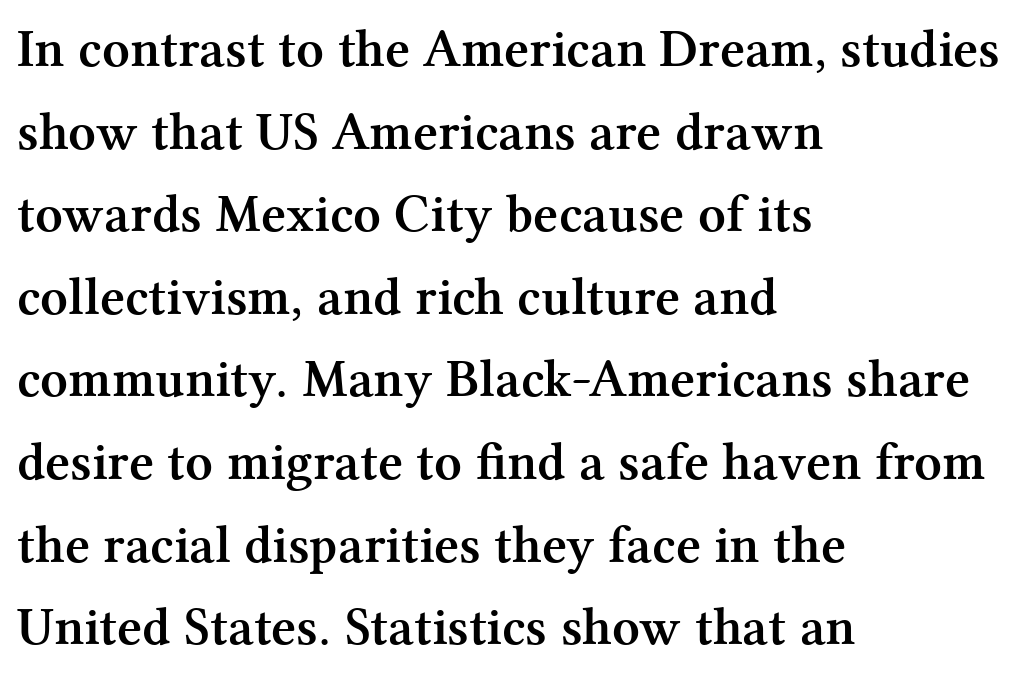
Q: Is the text bold? A: Yes.
Q: Is the text italic (slanted)? A: No, it is upright.
Q: Is the typeface a serif or a sans-serif typeface? A: Serif.
Q: Is the text underlined? A: No.
Q: How is the paragraph aligned? A: Left-aligned.
Q: Is the spacing between letters normal or unusually wide? A: Normal.
Q: Is the spacing between lines tight, normal or loose? A: Normal.
Q: Width (condensed, normal, or wide)? A: Normal.
Q: Stroke contrast? A: Medium.
Q: x-height? A: Medium.
Q: Monospaced? A: No.
